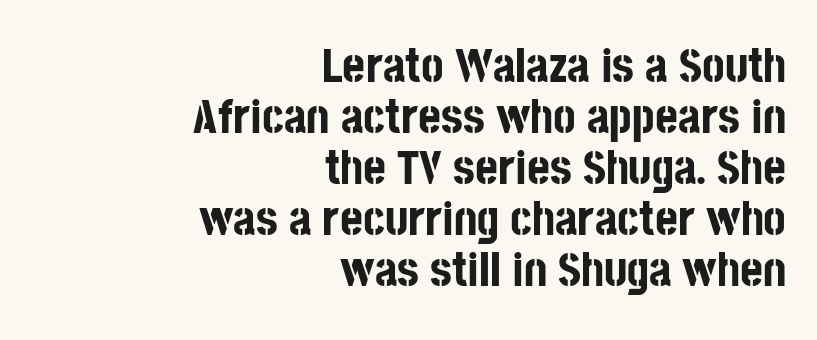
{"serif": "no", "italic": "no", "bold": "yes", "weight": "bold", "width": "condensed", "stroke_contrast": "low", "x_height": "large", "monospaced": "no", "underline": "no", "align": "right", "line_spacing": "tight", "line_spacing_ratio": 1.04, "letter_spacing": "normal", "letter_spacing_em": 0.0, "glyph_px": 49}
